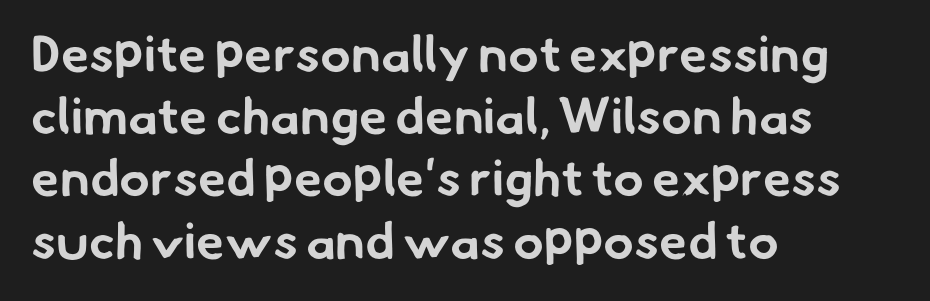
This sample has the flowing, uneven cadence of proportional lettering. This rendering employs a face without finishing strokes, i.e., a sans-serif. Each glyph is drawn with heavy, bold strokes. The lines in this sample share a left origin and differ only in where they stop. Letters rest on an invisible, unmarked baseline.
